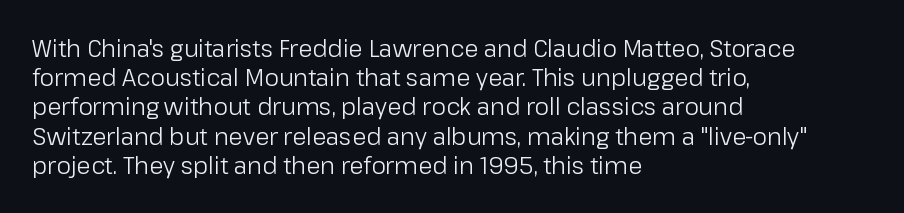
The image shows 23 px text type, upright; set left-aligned, normal line spacing (1.27x), normal letter spacing, not underlined.
